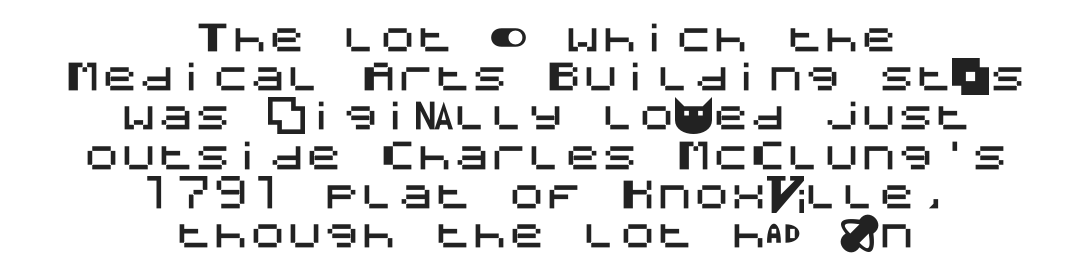
Both edges are ragged and mirror each other, which tells us the setting is centered. You can tell from the bare stems that sans-serif type was used. Inter-character spacing is left at the font's built-in metrics. Ascenders rise straight up at ninety degrees. The designer dialed line spacing down below the default.
